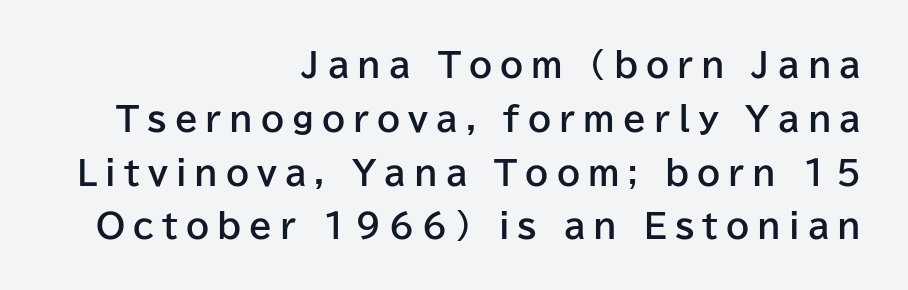
Students, observe: this is what conventionally led text looks like. Do the characters align in a grid? No, the font is proportional. The ragged edge is on the left, which tells us the setting is flush right. Typographic density is high because the face is bold. Display-style spreading of the glyphs; the letterfit is very open.
